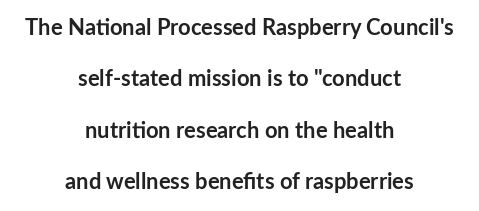
The leading is generous, giving the passage an open texture. The foot of each line stays bare and open. The lines are quadded center. On the weight axis this lands at bold, roughly 700.
